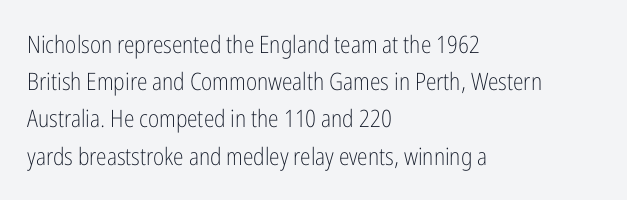
{"italic": "no", "bold": "no", "underline": "no", "align": "left", "line_spacing": "normal", "line_spacing_ratio": 1.55, "letter_spacing": "normal", "letter_spacing_em": 0.0, "glyph_px": 24}
